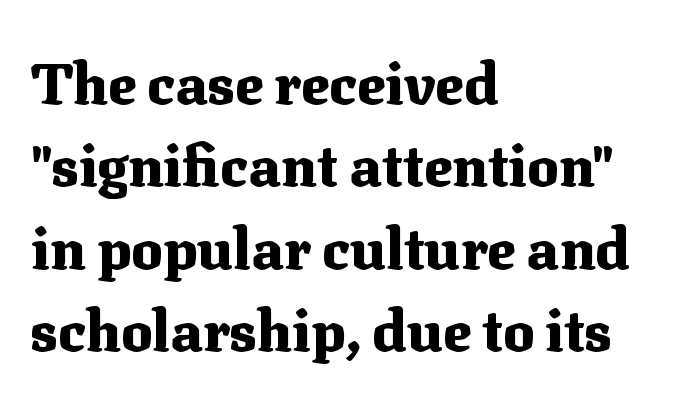
{"serif": "yes", "italic": "no", "bold": "yes", "weight": "heavy", "width": "normal", "stroke_contrast": "medium", "x_height": "medium", "monospaced": "no", "underline": "no", "align": "left", "line_spacing": "normal", "line_spacing_ratio": 1.42, "letter_spacing": "normal", "letter_spacing_em": 0.0, "glyph_px": 58}
